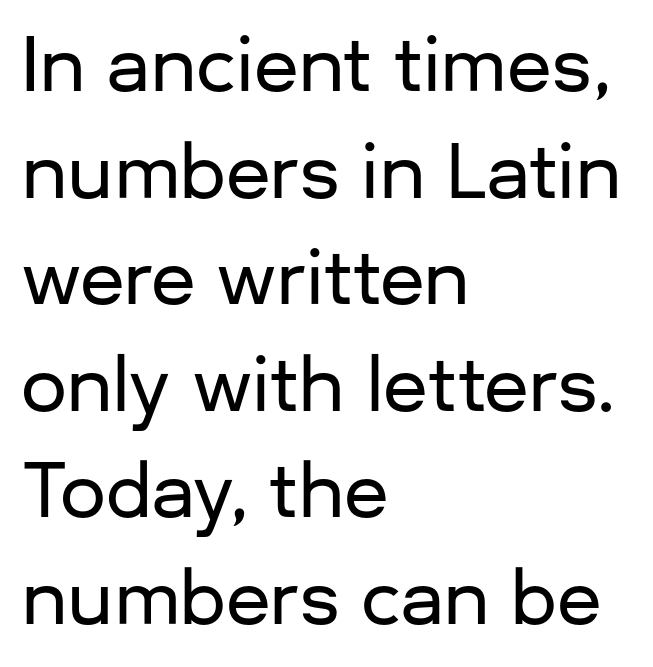
The image shows 73 px sans-serif type, upright; set left-aligned, normal line spacing (1.46x), normal letter spacing, not underlined; low stroke contrast and a medium x-height.
